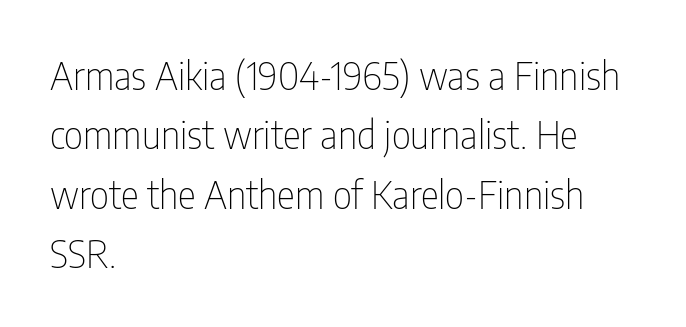
The image shows 38 px thin, condensed sans-serif type, upright; set left-aligned, normal line spacing (1.56x), normal letter spacing, not underlined; low stroke contrast and a medium x-height.
